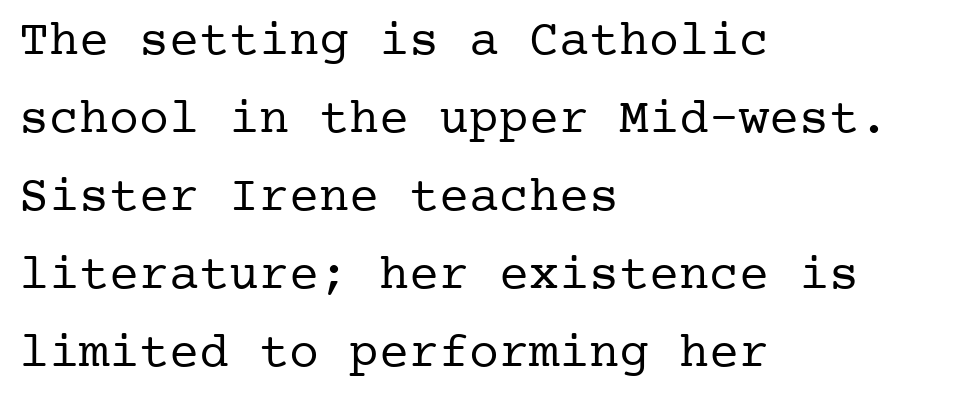
No extra ink here — the face is not bold. Nobody touched the tracking dial on this one. Look at the bottom of the vertical strokes: they flare into serifs here. These lines were composed using upright roman letters. Quick note: underline off.
